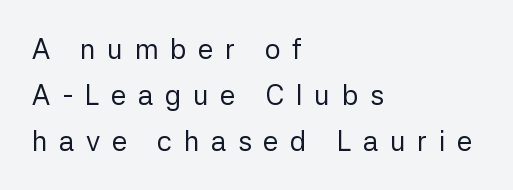
Type without underlining. When letters stand straight like this, we call the style roman or upright. Spacing verdict: proportional, widths tailored to each character. Bold? No — there's no thickening of the strokes. Alignment: flush left. There is plenty of visible air inserted between adjacent glyphs.
